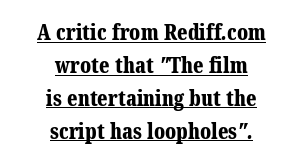
Caption: standard tracking, unaltered. This rendering features underlined lettering. A normal amount of white space separates one row of letters from the next. In terms of weight, the rendering is a true, heavy bold.
